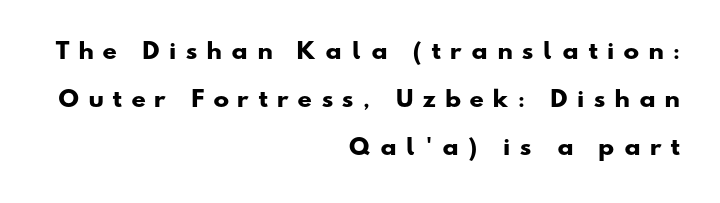
The image shows 21 px bold type; set right-aligned, loose line spacing (2.28x), unusually wide letter spacing (+0.47 em), not underlined.
